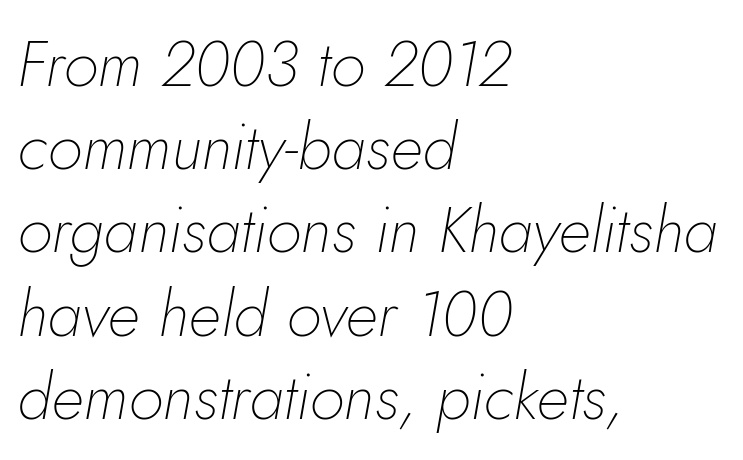
The image shows 64 px thin type, italic (leaning right); set left-aligned, normal line spacing (1.3x), normal letter spacing, not underlined; low stroke contrast and a small x-height.
